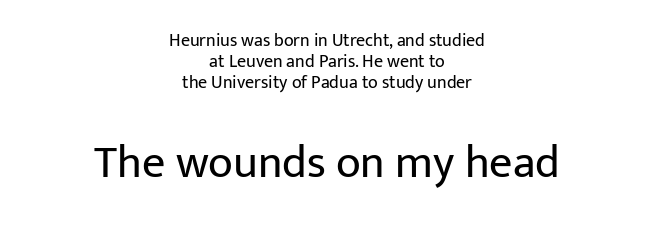
{"serif": "no", "italic": "no", "bold": "no", "weight": "regular", "width": "normal", "stroke_contrast": "low", "x_height": "medium", "monospaced": "no", "underline": "no", "align": "center", "line_spacing_ratio": 1.17, "letter_spacing": "normal", "letter_spacing_em": 0.0, "larger_block": "second", "size_ratio": 2.56, "glyph_px": 46}
